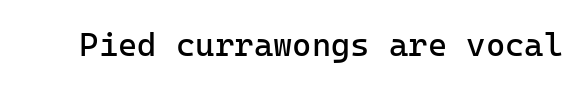
Q: Is the text bold? A: No.
Q: Is the text italic (slanted)? A: No, it is upright.
Q: Is the typeface a serif or a sans-serif typeface? A: Sans-serif.
Q: Is the text underlined? A: No.
Q: Is the spacing between letters normal or unusually wide? A: Normal.
Q: Width (condensed, normal, or wide)? A: Normal.
Q: Stroke contrast? A: Low.
Q: x-height? A: Medium.
